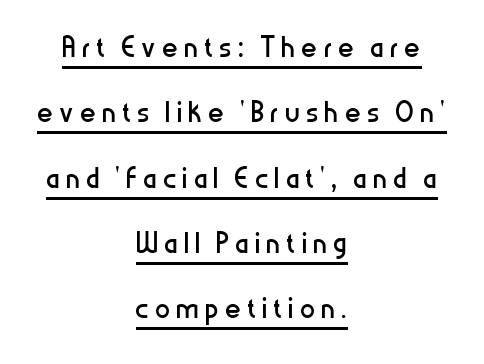
Q: Is the text bold? A: No.
Q: Is the text italic (slanted)? A: No, it is upright.
Q: Is the typeface a serif or a sans-serif typeface? A: Sans-serif.
Q: Is the text underlined? A: Yes.
Q: How is the paragraph aligned? A: Centered.
Q: Width (condensed, normal, or wide)? A: Condensed.
Q: Stroke contrast? A: Low.
Q: x-height? A: Medium.
Q: Monospaced? A: No.
